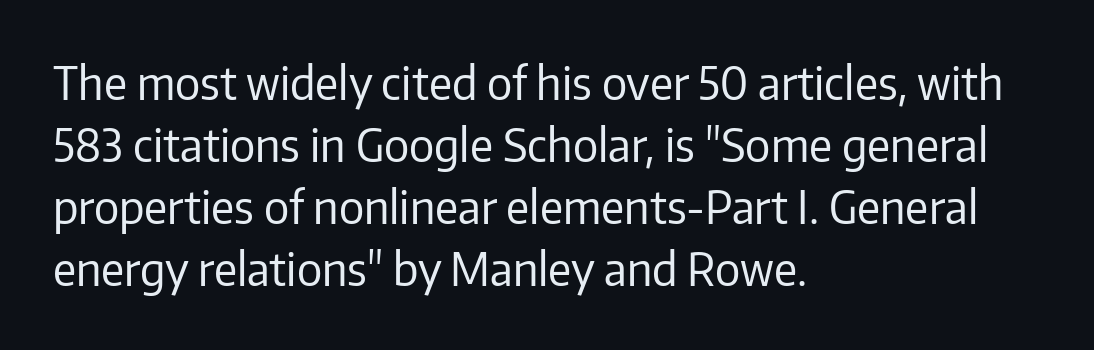
Here the designer chose a conventional face with non-uniform glyph widths. Vertical strokes here are truly vertical. Regular leading. Layout note: lines flush left. Stem width sits at or under what a default text font uses.
